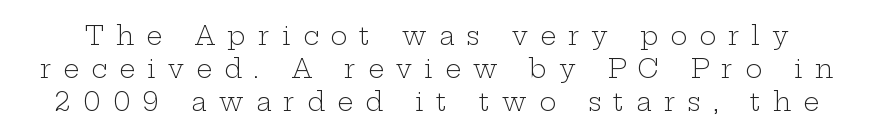
Q: Is the text bold? A: No.
Q: Is the text italic (slanted)? A: No, it is upright.
Q: Is the text underlined? A: No.
Q: Is the spacing between letters normal or unusually wide? A: Unusually wide.
Q: Is the spacing between lines tight, normal or loose? A: Normal.
